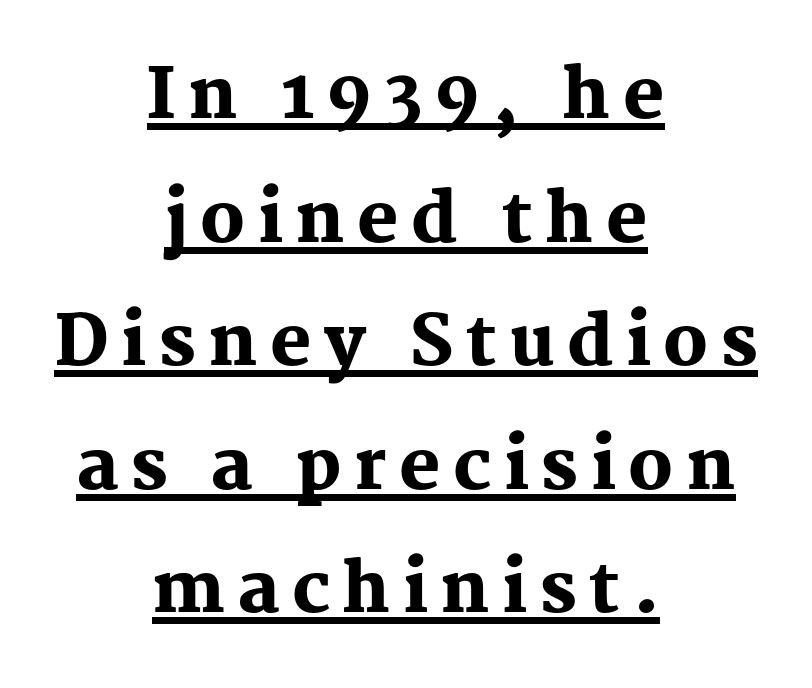
The image shows 69 px heavy serif type, upright; set centered, line spacing 1.79x, underlined; medium stroke contrast and a medium x-height.
